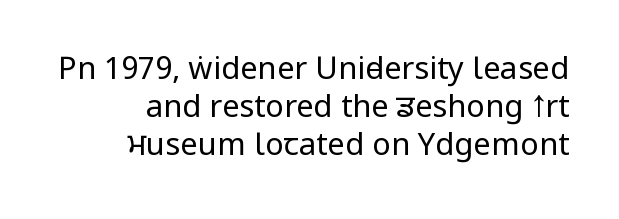
{"serif": "no", "italic": "no", "bold": "no", "weight": "regular", "width": "condensed", "stroke_contrast": "low", "x_height": "large", "monospaced": "no", "underline": "no", "line_spacing_ratio": 1.23, "letter_spacing": "normal", "letter_spacing_em": 0.0, "glyph_px": 31}
